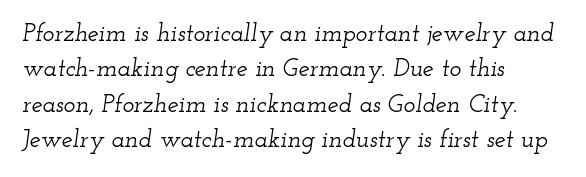
Interline gaps are of average width in this sample. Glyph-to-glyph distance matches everyday printed text. The passage is arranged the way most books set body copy — flush left. The zone under the glyphs is completely vacant.
